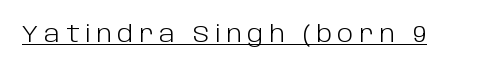
Q: Is the text bold? A: No.
Q: Is the text italic (slanted)? A: No, it is upright.
Q: Is the text underlined? A: Yes.
Q: Is the spacing between letters normal or unusually wide? A: Unusually wide.
